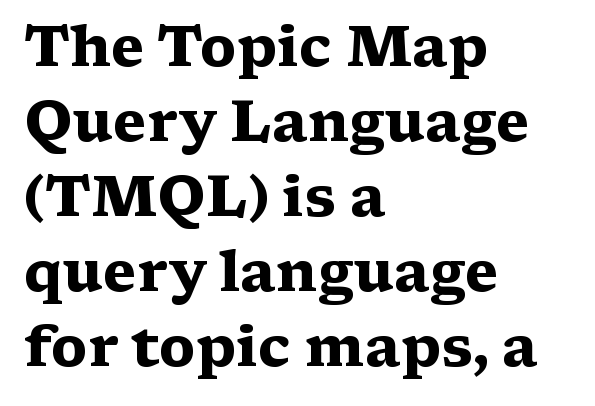
The glyphs are unaccompanied by any horizontal stroke below them. How are the letters spaced? Ordinarily, with no added tracking. The font family rendered here belongs to the serif group. Note the varied advance widths — an 'i' is clearly narrower than an 'm'. Line beginnings align vertically; line endings do not.
